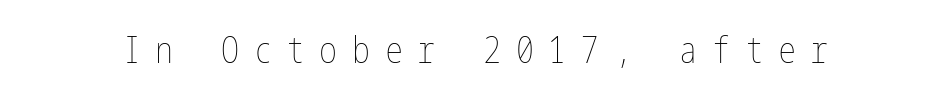
Q: Is the text bold? A: No.
Q: Is the text italic (slanted)? A: No, it is upright.
Q: Is the text underlined? A: No.
Q: Is the spacing between letters normal or unusually wide? A: Unusually wide.
Q: Width (condensed, normal, or wide)? A: Condensed.
Q: Stroke contrast? A: Low.
Q: x-height? A: Medium.
